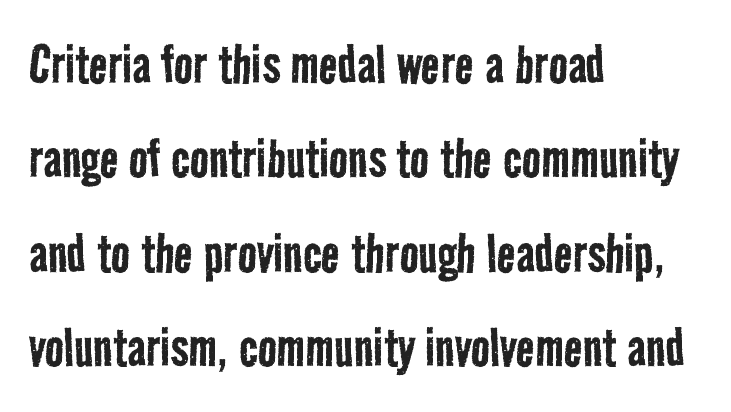
{"serif": "no", "bold": "no", "weight": "regular", "width": "condensed", "stroke_contrast": "low", "x_height": "medium", "monospaced": "no", "underline": "no", "align": "left", "line_spacing": "normal", "line_spacing_ratio": 1.5, "letter_spacing": "normal", "letter_spacing_em": 0.0, "glyph_px": 63}
